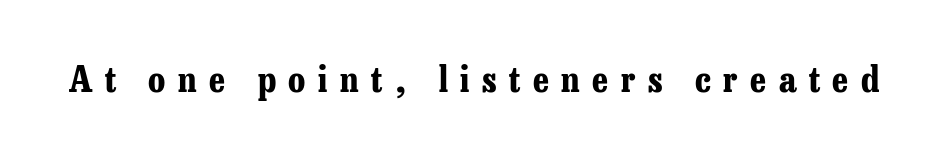
{"serif": "yes", "italic": "no", "bold": "yes", "weight": "bold", "width": "condensed", "stroke_contrast": "low", "x_height": "medium", "monospaced": "no", "underline": "no", "letter_spacing": "wide", "letter_spacing_em": 0.35, "glyph_px": 36}
